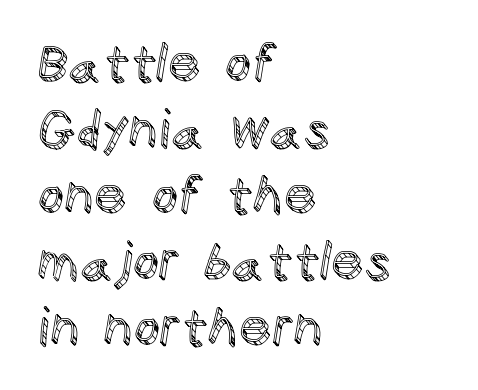
{"width": "normal", "x_height": "large", "monospaced": "no", "underline": "no", "align": "left", "line_spacing": "normal", "line_spacing_ratio": 1.27, "letter_spacing": "normal", "letter_spacing_em": 0.0, "glyph_px": 52}
